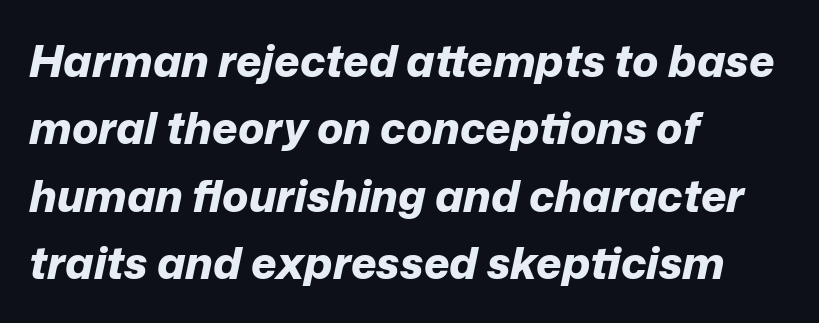
Q: Is the text bold? A: Yes.
Q: Is the text italic (slanted)? A: Yes, it leans right by about 12 degrees.
Q: Is the text underlined? A: No.
Q: How is the paragraph aligned? A: Left-aligned.
Q: Is the spacing between letters normal or unusually wide? A: Normal.
Q: Is the spacing between lines tight, normal or loose? A: Normal.
Q: Width (condensed, normal, or wide)? A: Normal.
Q: Stroke contrast? A: Low.
Q: x-height? A: Medium.
Q: Monospaced? A: No.
